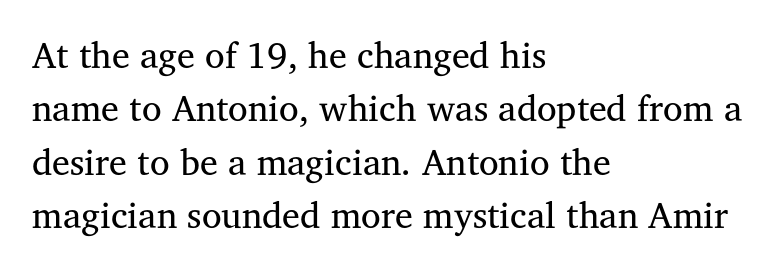
The image shows 36 px regular-weight serif type, upright; set left-aligned, normal line spacing (1.48x), normal letter spacing, not underlined; medium stroke contrast and a medium x-height.
